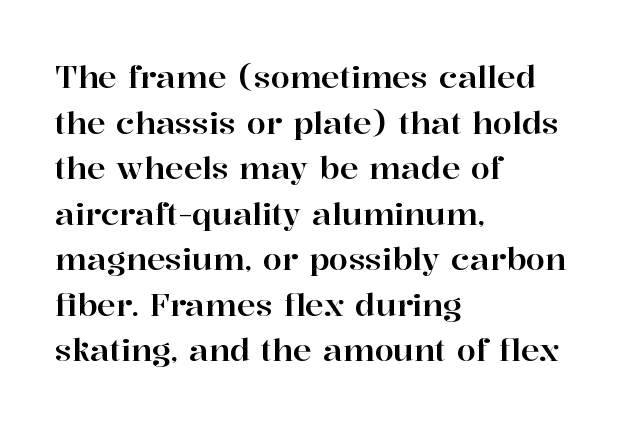
The image shows 31 px serif type, upright; set left-aligned, normal line spacing (1.47x), normal letter spacing, not underlined; high stroke contrast and a medium x-height.
